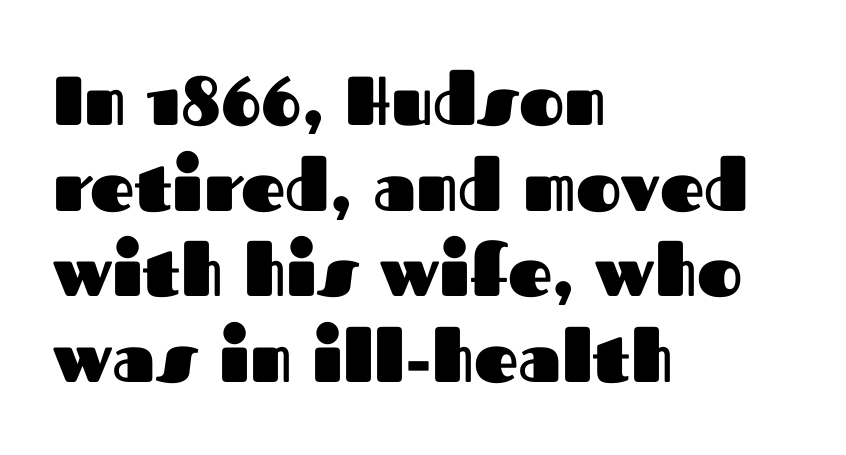
{"serif": "no", "italic": "no", "bold": "yes", "weight": "heavy", "width": "normal", "stroke_contrast": "medium", "x_height": "medium", "monospaced": "no", "underline": "no", "align": "left", "line_spacing_ratio": 1.24, "letter_spacing": "normal", "letter_spacing_em": 0.0, "glyph_px": 69}
